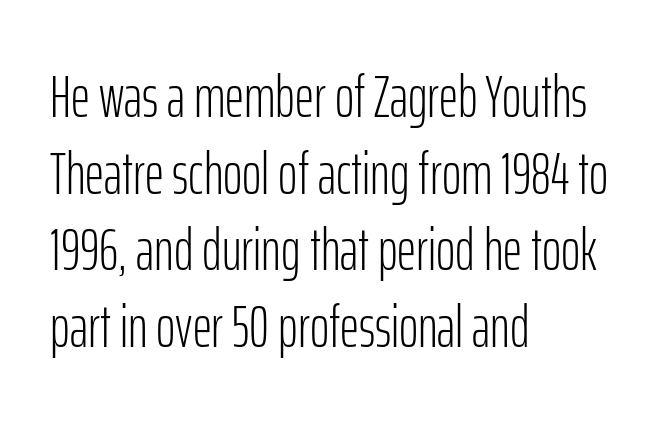
Q: Is the text bold? A: No.
Q: Is the text italic (slanted)? A: No, it is upright.
Q: Is the typeface a serif or a sans-serif typeface? A: Sans-serif.
Q: Is the text underlined? A: No.
Q: How is the paragraph aligned? A: Left-aligned.
Q: Is the spacing between letters normal or unusually wide? A: Normal.
Q: Is the spacing between lines tight, normal or loose? A: Normal.
Q: Width (condensed, normal, or wide)? A: Condensed.
Q: Stroke contrast? A: Low.
Q: x-height? A: Medium.
Q: Monospaced? A: No.
